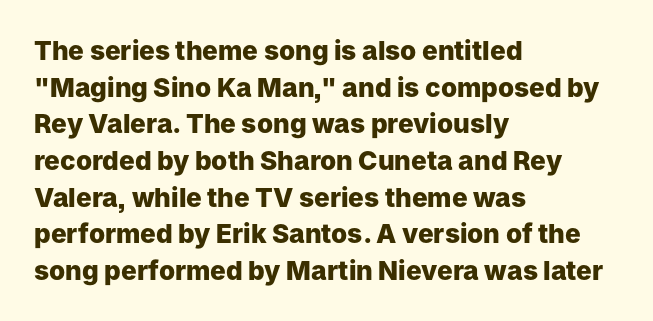
Q: Is the text bold? A: Yes.
Q: Is the text italic (slanted)? A: No, it is upright.
Q: Is the text underlined? A: No.
Q: How is the paragraph aligned? A: Left-aligned.
Q: Is the spacing between letters normal or unusually wide? A: Normal.
Q: Is the spacing between lines tight, normal or loose? A: Normal.
